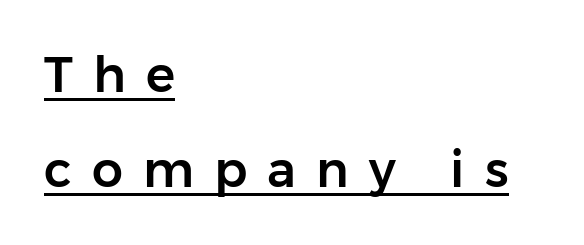
Q: Is the text italic (slanted)? A: No, it is upright.
Q: Is the typeface a serif or a sans-serif typeface? A: Sans-serif.
Q: Is the text underlined? A: Yes.
Q: How is the paragraph aligned? A: Left-aligned.
Q: Is the spacing between letters normal or unusually wide? A: Unusually wide.
Q: Is the spacing between lines tight, normal or loose? A: Loose.
Q: Width (condensed, normal, or wide)? A: Normal.
Q: Stroke contrast? A: Low.
Q: x-height? A: Medium.
Q: Monospaced? A: No.
